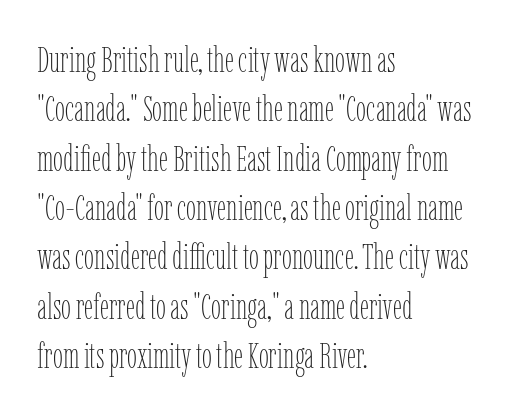
A typesetter would mark this as roman, not italic. Observe the ordinary spacing: letters are neighbours, not strangers. These glyphs show unthickened strokes, regular width or finer. This rendering uses left alignment, leaving the right contour irregular. Notice how descenders clear the ascenders below comfortably — that's standard leading.
